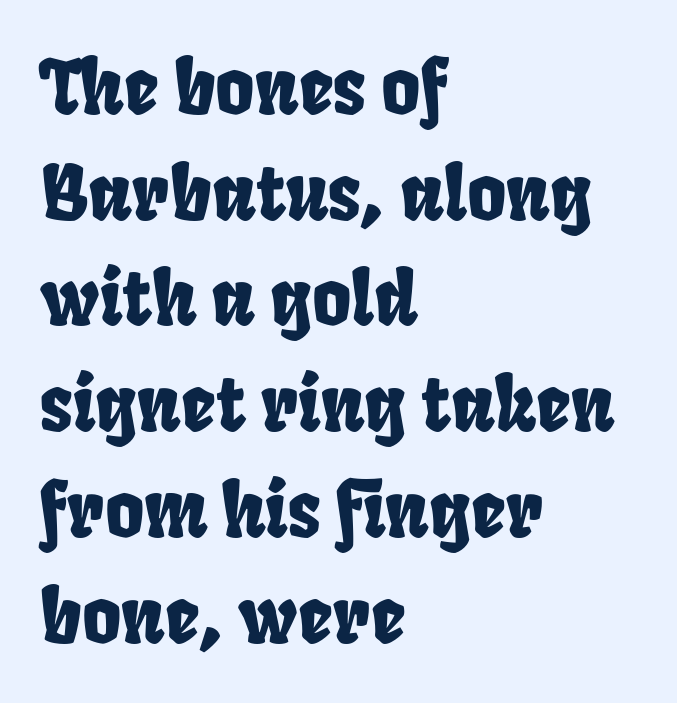
Which margin do the lines hug? The left one — the right edge is uneven. How are the letters spaced? Ordinarily, with no added tracking. How would I describe the line gaps? Plain and ordinary. This sample has the flowing, uneven cadence of proportional lettering.
